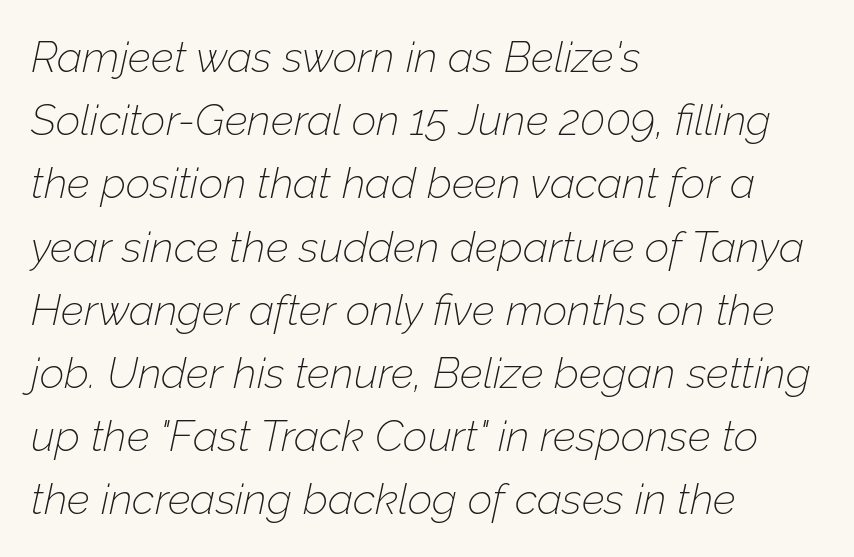
Q: Is the text bold? A: No.
Q: Is the text italic (slanted)? A: Yes, it leans right by about 12 degrees.
Q: Is the text underlined? A: No.
Q: How is the paragraph aligned? A: Left-aligned.
Q: Is the spacing between letters normal or unusually wide? A: Normal.
Q: Is the spacing between lines tight, normal or loose? A: Normal.
Q: Width (condensed, normal, or wide)? A: Normal.
Q: Stroke contrast? A: Low.
Q: x-height? A: Medium.
Q: Monospaced? A: No.
